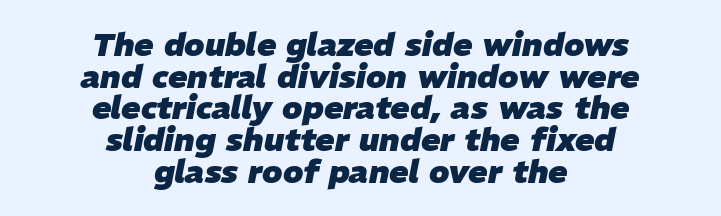
{"italic": "yes", "lean": "right", "slant_degrees": 11, "bold": "yes", "weight": "heavy", "width": "normal", "stroke_contrast": "low", "x_height": "medium", "monospaced": "no", "underline": "no", "align": "center", "line_spacing": "tight", "line_spacing_ratio": 0.99, "letter_spacing": "normal", "letter_spacing_em": 0.0, "glyph_px": 32}
